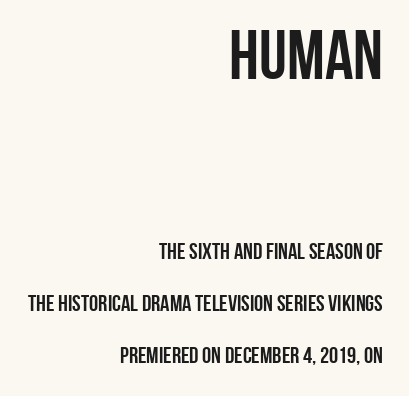
The image shows 70 px semibold, condensed sans-serif type, upright; set right-aligned, loose line spacing (2.27x), normal letter spacing, not underlined; the first (top) block is 3.04x larger; low stroke contrast and a large x-height.
